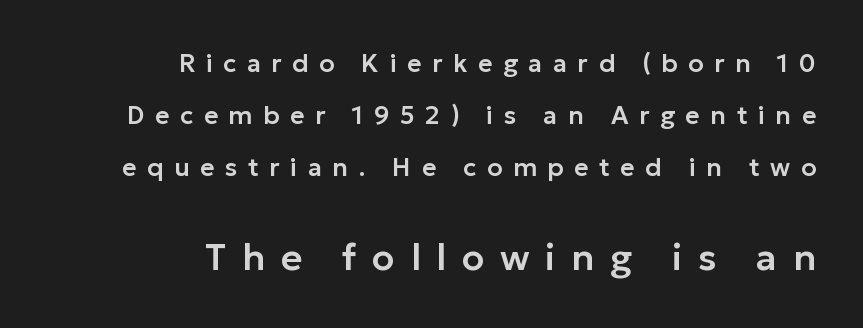
Q: Is the text italic (slanted)? A: No, it is upright.
Q: Is the typeface a serif or a sans-serif typeface? A: Sans-serif.
Q: Is the text underlined? A: No.
Q: How is the paragraph aligned? A: Right-aligned.
Q: Is the spacing between letters normal or unusually wide? A: Unusually wide.
Q: Is the spacing between lines tight, normal or loose? A: Loose.
Q: Which block of text is set in a larger size, the first (top) or the second (bottom)? A: The second (bottom) one.
Q: Width (condensed, normal, or wide)? A: Normal.
Q: Stroke contrast? A: Low.
Q: x-height? A: Medium.
Q: Monospaced? A: No.
